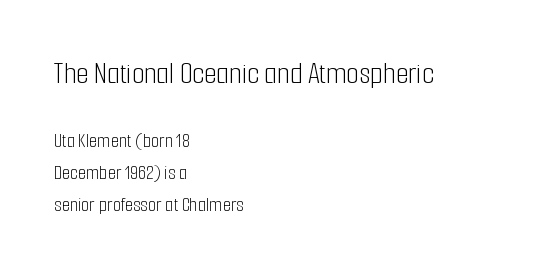
The image shows 32 px light, condensed sans-serif type, upright; set left-aligned, normal line spacing (1.52x), normal letter spacing, not underlined; the first (top) block is 1.52x larger; low stroke contrast and a medium x-height.
